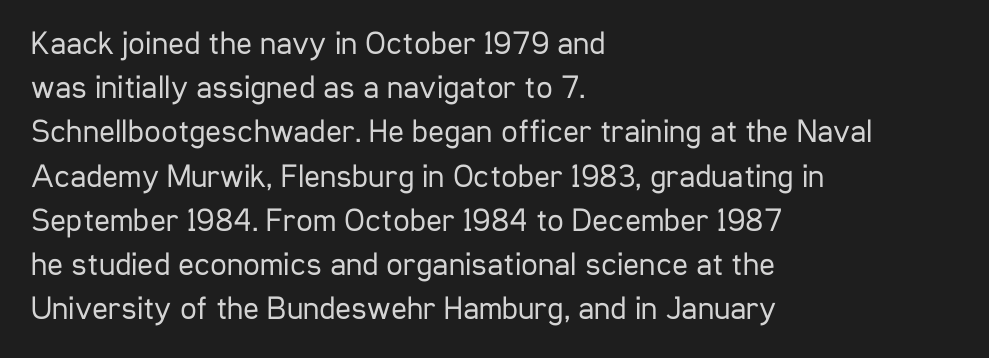
The passage shown has conventional tracking throughout. No feet cap the strokes, marking this as sans-serif type. This block has exactly the height ordinary leading produces. Alignment: flush left. Check under the words: just untouched page. The rendering uses natural spacing where letterforms have individual widths.
